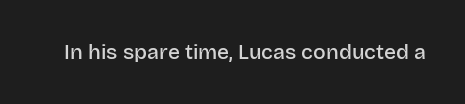
Typesetter's note: demi weight, one step under bold. The specimen omits any rule beneath the text block's lines. Is there any slant? The stems are plumb. Does extra space separate the letters? No, they use regular spacing.
